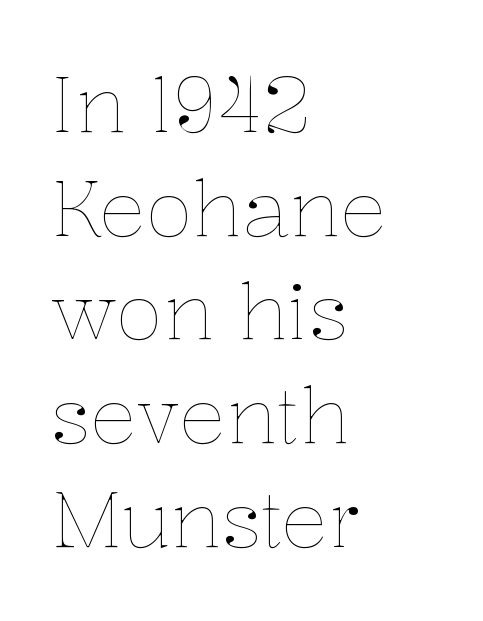
The image shows 78 px thin type, upright; set left-aligned, normal line spacing (1.33x), normal letter spacing, not underlined; low stroke contrast and a medium x-height.
